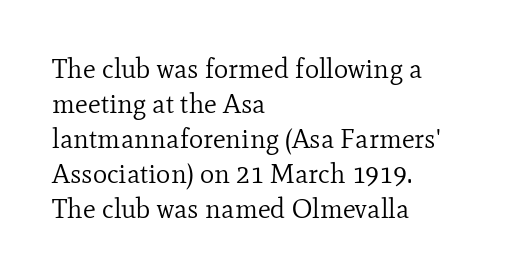
{"italic": "no", "bold": "no", "underline": "no", "align": "left", "line_spacing": "normal", "line_spacing_ratio": 1.3, "letter_spacing": "normal", "letter_spacing_em": 0.0, "glyph_px": 27}
